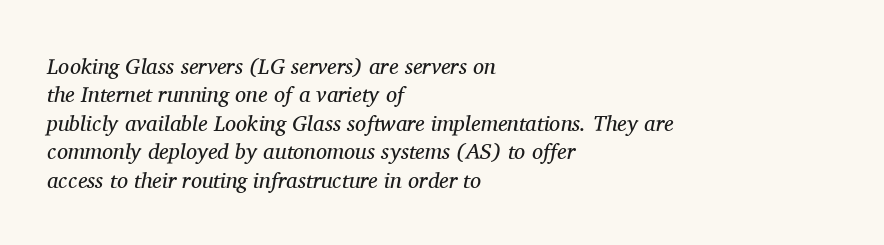
Q: Is the text bold? A: No.
Q: Is the text italic (slanted)? A: Yes, it leans right by about 11 degrees.
Q: Is the text underlined? A: No.
Q: How is the paragraph aligned? A: Left-aligned.
Q: Is the spacing between letters normal or unusually wide? A: Normal.
Q: Is the spacing between lines tight, normal or loose? A: Normal.
